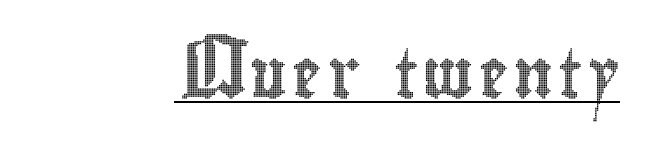
When letters stand straight like this, we call the style roman or upright. Looks like regular typesetting: each glyph gets only the width it needs. Somebody hit Ctrl+U on this one — the words are underlined.
